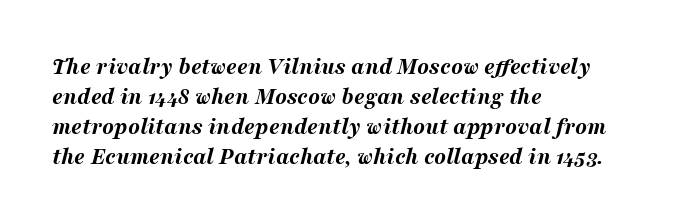
{"italic": "yes", "lean": "right", "slant_degrees": 16, "bold": "yes", "underline": "no", "align": "left", "line_spacing": "normal", "line_spacing_ratio": 1.25, "letter_spacing": "normal", "letter_spacing_em": 0.0, "glyph_px": 24}
